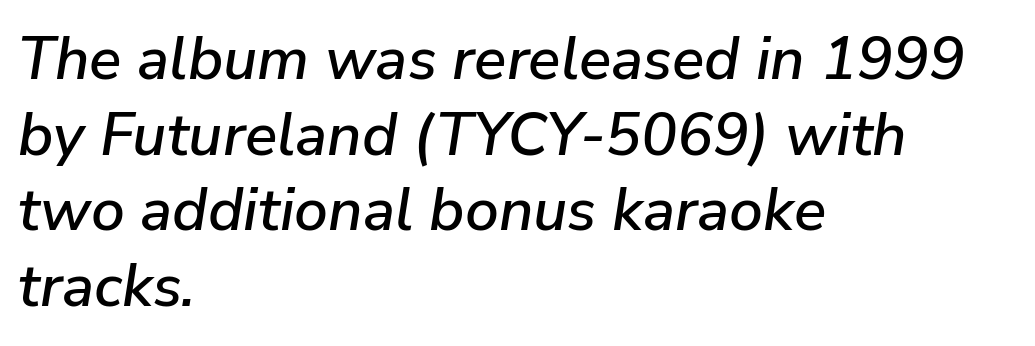
{"italic": "yes", "lean": "right", "slant_degrees": 9, "width": "normal", "stroke_contrast": "low", "x_height": "medium", "monospaced": "no", "underline": "no", "align": "left", "line_spacing": "normal", "line_spacing_ratio": 1.26, "letter_spacing": "normal", "letter_spacing_em": 0.0, "glyph_px": 60}
